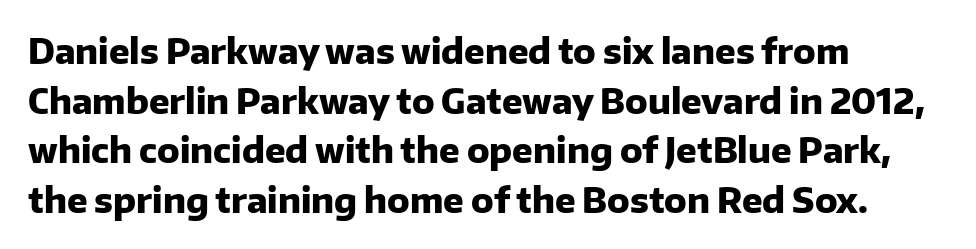
{"serif": "no", "italic": "no", "bold": "yes", "weight": "heavy", "width": "normal", "stroke_contrast": "low", "x_height": "medium", "monospaced": "no", "underline": "no", "align": "left", "line_spacing": "normal", "line_spacing_ratio": 1.46, "letter_spacing": "normal", "letter_spacing_em": 0.0, "glyph_px": 34}
